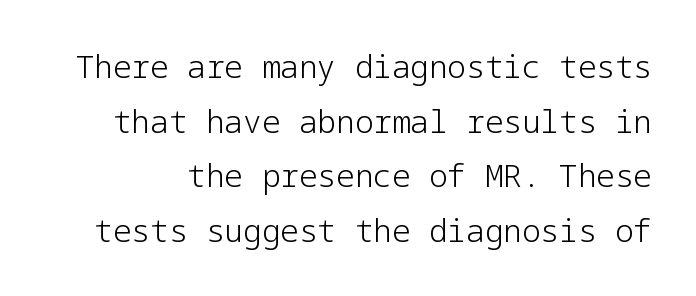
The image shows 31 px light sans-serif type, upright; set line spacing 1.76x, normal letter spacing, not underlined; low stroke contrast and a medium x-height.
